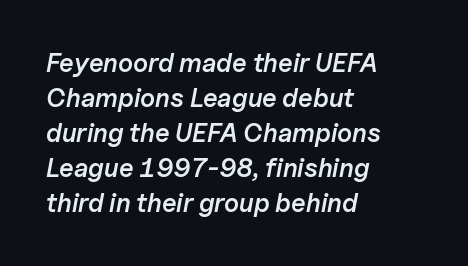
Q: Is the text bold? A: Semi-bold.
Q: Is the text italic (slanted)? A: Yes, it leans right by about 11 degrees.
Q: Is the text underlined? A: No.
Q: How is the paragraph aligned? A: Left-aligned.
Q: Is the spacing between letters normal or unusually wide? A: Normal.
Q: Is the spacing between lines tight, normal or loose? A: Normal.
